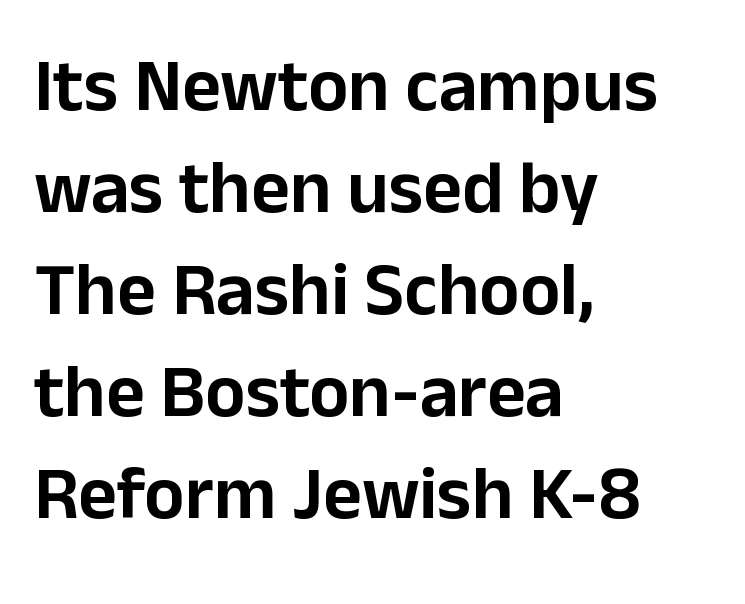
Every row of glyphs begins at an identical x-position on the left. Here the designer chose a conventional face with non-uniform glyph widths. No word sits above an underline. The horizontal fit of the characters is conventional and even. Type style note: lacks serifs. These lines were composed using upright roman letters.
